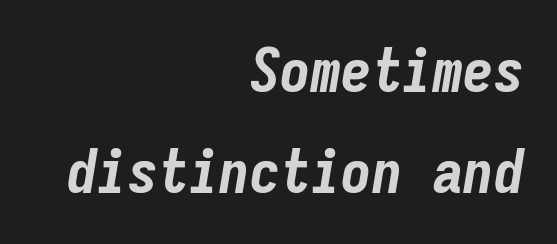
The image shows 61 px bold, condensed type, italic (leaning right), monospaced; set right-aligned, normal line spacing (1.65x), normal letter spacing, not underlined; low stroke contrast and a medium x-height.
